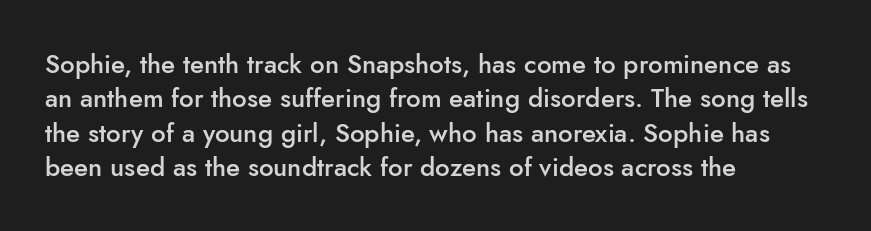
Where is the straight margin? On the left. Short note: letters normally spaced. Lines of text with bare space underneath. On the weight axis this lands at semibold, roughly 600. The passage shown stacks its lines at a standard gap.
